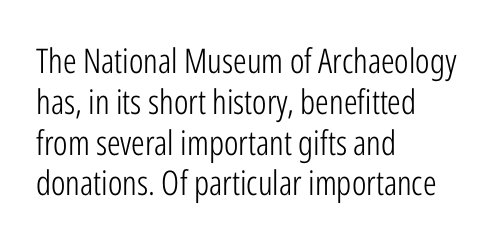
The image shows 34 px light, condensed sans-serif type, upright; set left-aligned, line spacing 1.2x, normal letter spacing, not underlined; low stroke contrast and a medium x-height.
